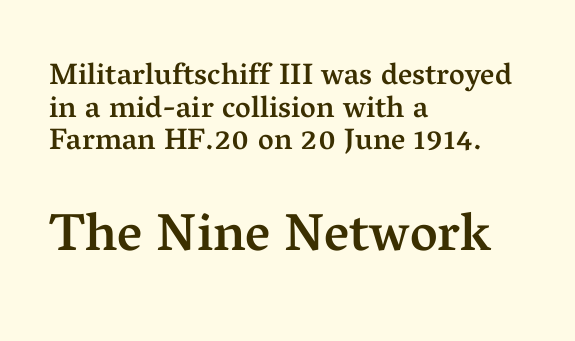
{"serif": "yes", "italic": "no", "bold": "semi", "weight": "semibold", "width": "normal", "stroke_contrast": "medium", "x_height": "medium", "monospaced": "no", "underline": "no", "align": "left", "line_spacing": "tight", "line_spacing_ratio": 1.09, "letter_spacing": "normal", "letter_spacing_em": 0.0, "larger_block": "second", "size_ratio": 1.77, "glyph_px": 53}
